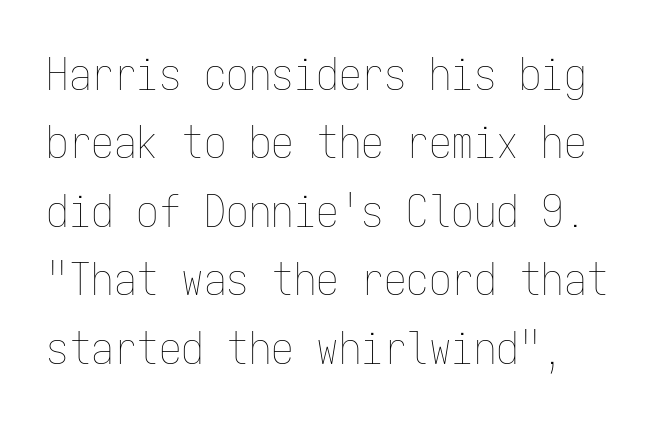
Glyph-to-glyph distance matches everyday printed text. The passage shown is typed in a monospace face where columns stay perfectly aligned. The weight would be labelled regular, book, light, or lighter still. When letters stand straight like this, we call the style roman or upright. The area under the type is left untouched.
